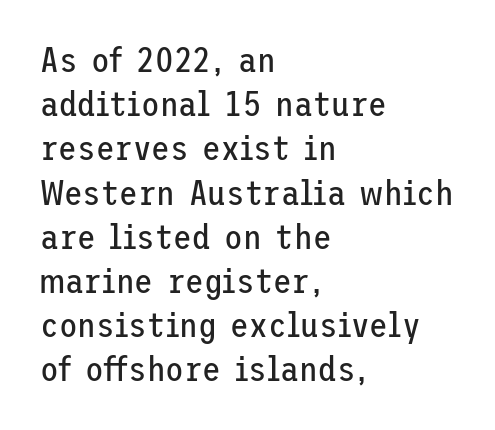
Q: Is the text bold? A: No.
Q: Is the text italic (slanted)? A: No, it is upright.
Q: Is the typeface a serif or a sans-serif typeface? A: Sans-serif.
Q: Is the text underlined? A: No.
Q: How is the paragraph aligned? A: Left-aligned.
Q: Is the spacing between letters normal or unusually wide? A: Normal.
Q: Is the spacing between lines tight, normal or loose? A: Normal.
Q: Width (condensed, normal, or wide)? A: Normal.
Q: Stroke contrast? A: Low.
Q: x-height? A: Medium.
